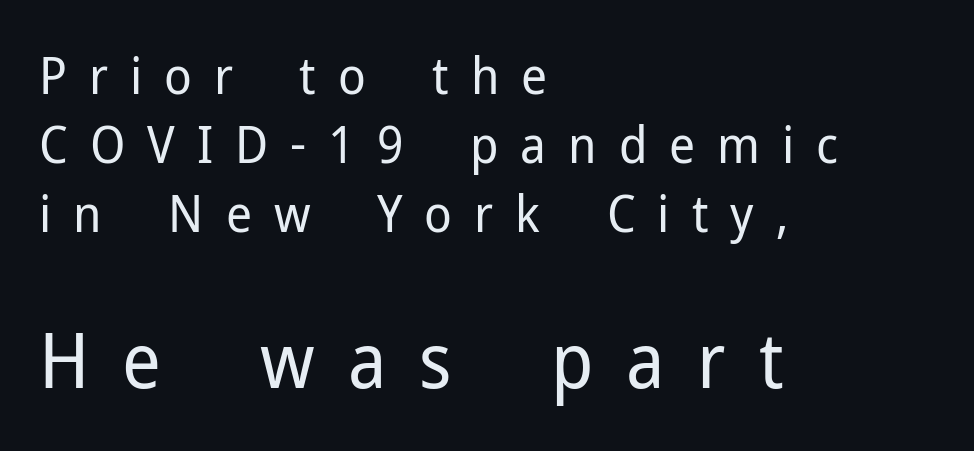
Q: Is the text bold? A: No.
Q: Is the text italic (slanted)? A: No, it is upright.
Q: Is the typeface a serif or a sans-serif typeface? A: Sans-serif.
Q: Is the text underlined? A: No.
Q: How is the paragraph aligned? A: Left-aligned.
Q: Is the spacing between letters normal or unusually wide? A: Unusually wide.
Q: Is the spacing between lines tight, normal or loose? A: Normal.
Q: Which block of text is set in a larger size, the first (top) or the second (bottom)? A: The second (bottom) one.
Q: Width (condensed, normal, or wide)? A: Normal.
Q: Stroke contrast? A: Low.
Q: x-height? A: Medium.
Q: Monospaced? A: No.
